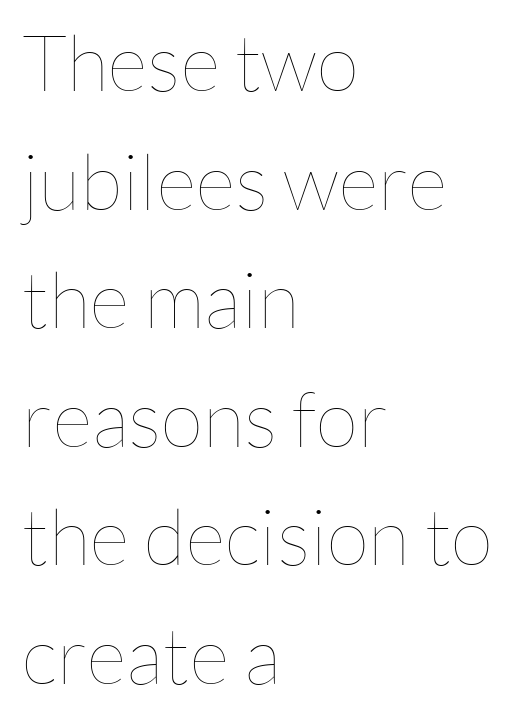
Do the characters align in a grid? No, the font is proportional. The type sits square on the baseline with zero lean. The strokes carry an ordinary text weight at most. The passage shown has conventional tracking throughout. This sample is left-justified, so line endings fall wherever the words run out.
